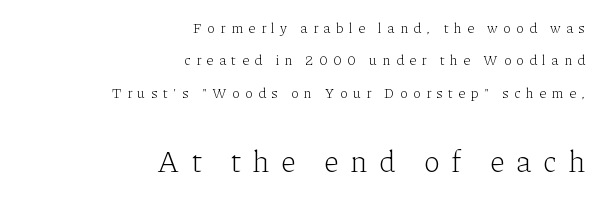
The image shows 30 px light serif type, upright; set right-aligned, loose line spacing (2.31x), unusually wide letter spacing (+0.38 em), not underlined; the second (bottom) block is 2.14x larger; low stroke contrast and a medium x-height.
